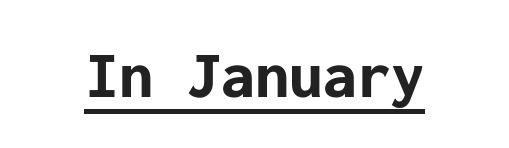
The image shows 68 px bold sans-serif type, upright; set normal letter spacing, underlined; low stroke contrast and a medium x-height.
